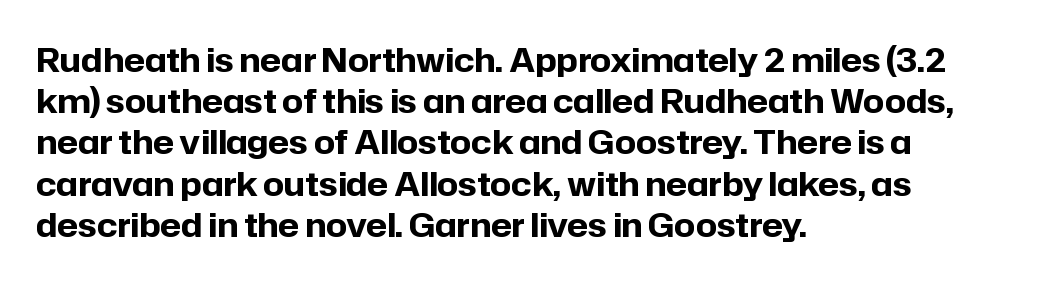
The image shows 33 px bold sans-serif type, upright; set left-aligned, normal line spacing (1.25x), normal letter spacing, not underlined; low stroke contrast and a medium x-height.
